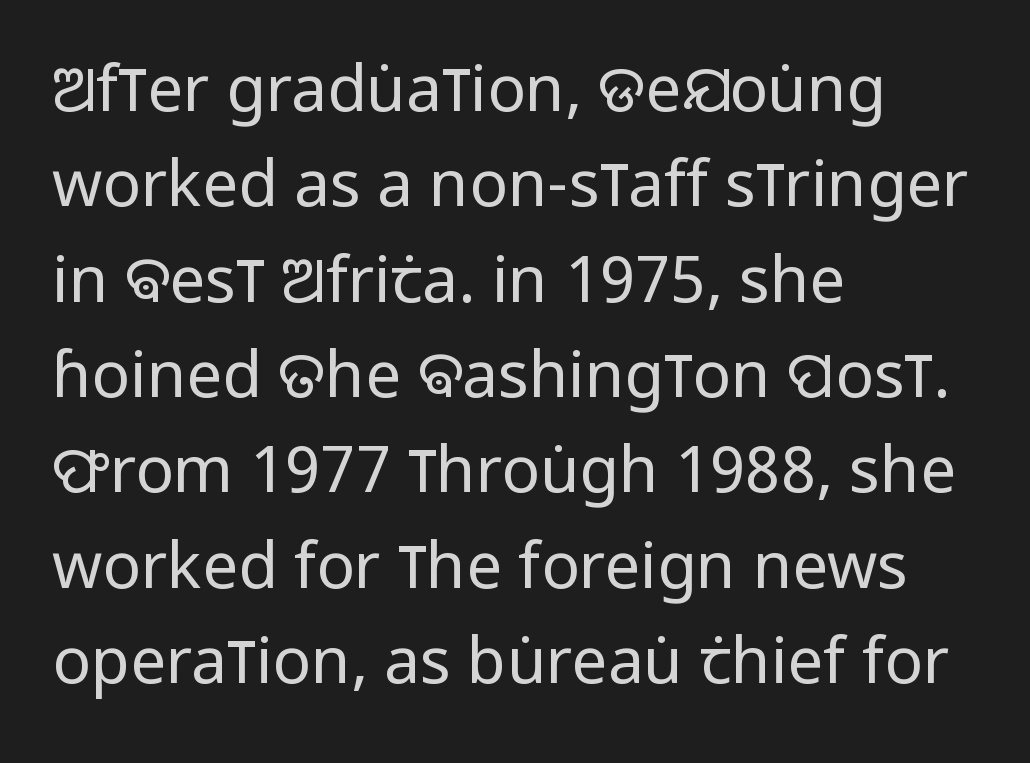
Q: Is the text bold? A: No.
Q: Is the text italic (slanted)? A: No, it is upright.
Q: Is the typeface a serif or a sans-serif typeface? A: Sans-serif.
Q: Is the text underlined? A: No.
Q: How is the paragraph aligned? A: Left-aligned.
Q: Is the spacing between letters normal or unusually wide? A: Normal.
Q: Is the spacing between lines tight, normal or loose? A: Normal.
Q: Width (condensed, normal, or wide)? A: Condensed.
Q: Stroke contrast? A: Low.
Q: x-height? A: Large.
Q: Monospaced? A: No.
